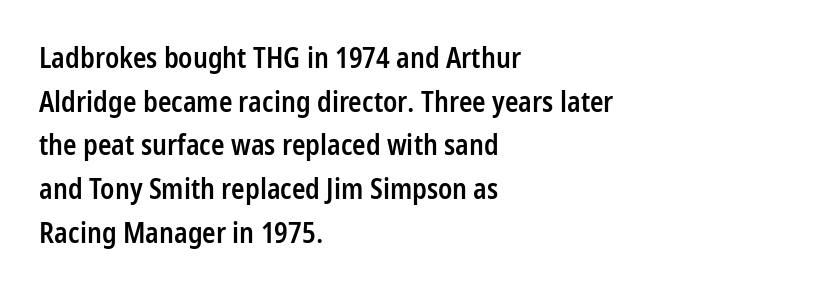
The image shows 28 px semibold, condensed sans-serif type, upright; set left-aligned, normal line spacing (1.56x), normal letter spacing, not underlined; low stroke contrast and a medium x-height.
